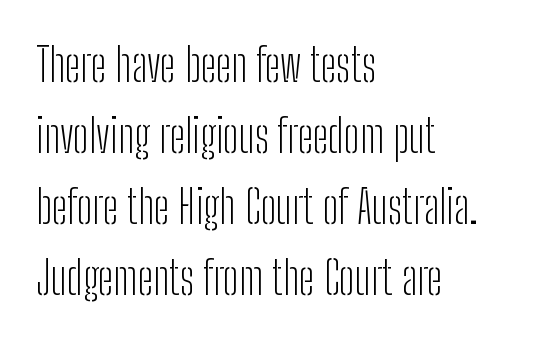
Each line starts at the same left margin while the right side varies. Each letter keeps its own natural width here, so spacing adapts to shape. A clean baseline with only descenders dipping below it. Is the letter spacing exaggerated? No — it looks like the ordinary default. The weight would be labelled regular, book, light, or lighter still. Look at the bottom of the vertical strokes: they stop flat, with no serifs.
